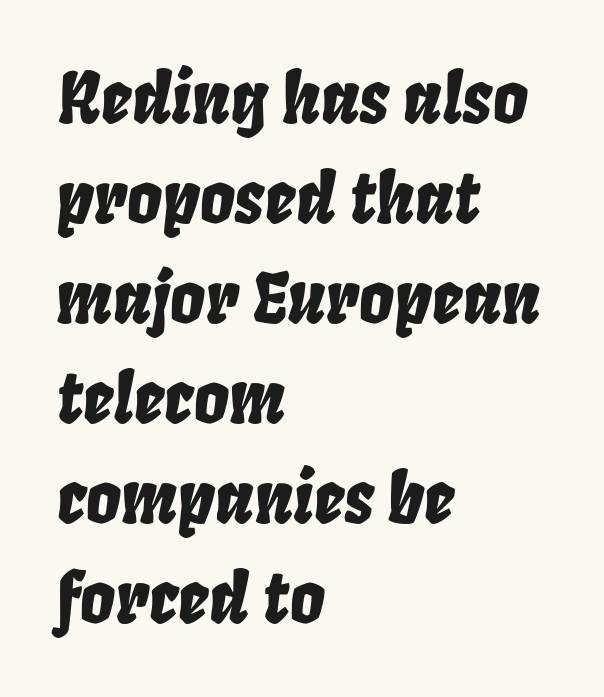
{"italic": "yes", "lean": "right", "slant_degrees": 8, "width": "condensed", "stroke_contrast": "low", "x_height": "large", "monospaced": "no", "underline": "no", "align": "left", "line_spacing": "normal", "line_spacing_ratio": 1.45, "letter_spacing": "normal", "letter_spacing_em": 0.0, "glyph_px": 69}
